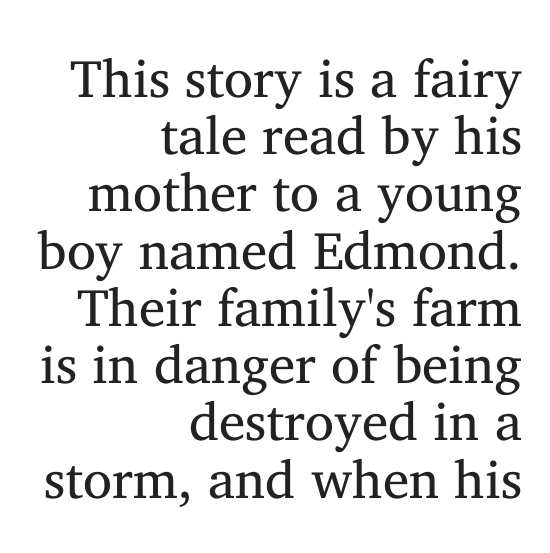
Vertical stems look standard width or narrower in stroke. The glyphs in this specimen are seriffed. The compositor pushed each line to the right boundary. Italic: no, the glyphs are upright roman. No extra tracking has been applied to these lines. The lines are packed closely together with very little leading.
